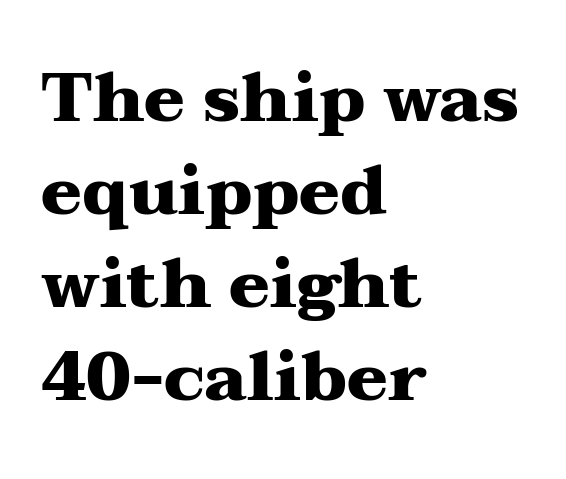
{"serif": "yes", "italic": "no", "bold": "yes", "weight": "heavy", "width": "wide", "stroke_contrast": "medium", "x_height": "medium", "monospaced": "no", "underline": "no", "align": "left", "line_spacing": "normal", "line_spacing_ratio": 1.37, "letter_spacing": "normal", "letter_spacing_em": 0.0, "glyph_px": 68}
